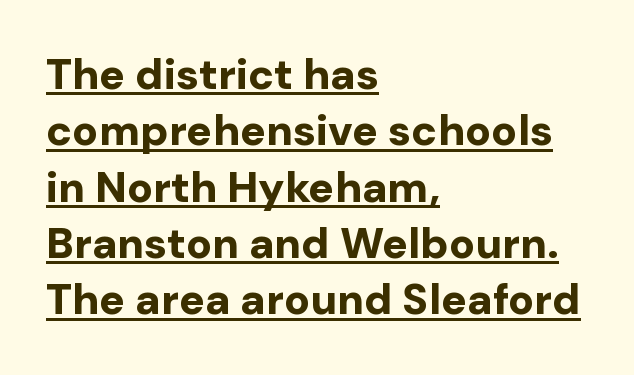
The image shows 43 px bold sans-serif type, upright; set left-aligned, normal line spacing (1.31x), normal letter spacing, underlined; low stroke contrast and a medium x-height.
